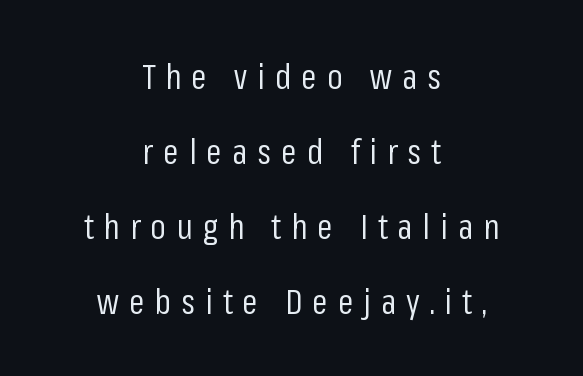
The image shows 35 px regular-weight, condensed sans-serif type, upright; set centered, loose line spacing (2.14x), unusually wide letter spacing (+0.29 em), not underlined; low stroke contrast and a medium x-height.
